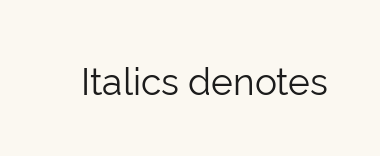
Q: Is the text bold? A: No.
Q: Is the text italic (slanted)? A: No, it is upright.
Q: Is the typeface a serif or a sans-serif typeface? A: Sans-serif.
Q: Is the text underlined? A: No.
Q: Is the spacing between letters normal or unusually wide? A: Normal.
Q: Width (condensed, normal, or wide)? A: Normal.
Q: Stroke contrast? A: Low.
Q: x-height? A: Medium.
Q: Monospaced? A: No.
